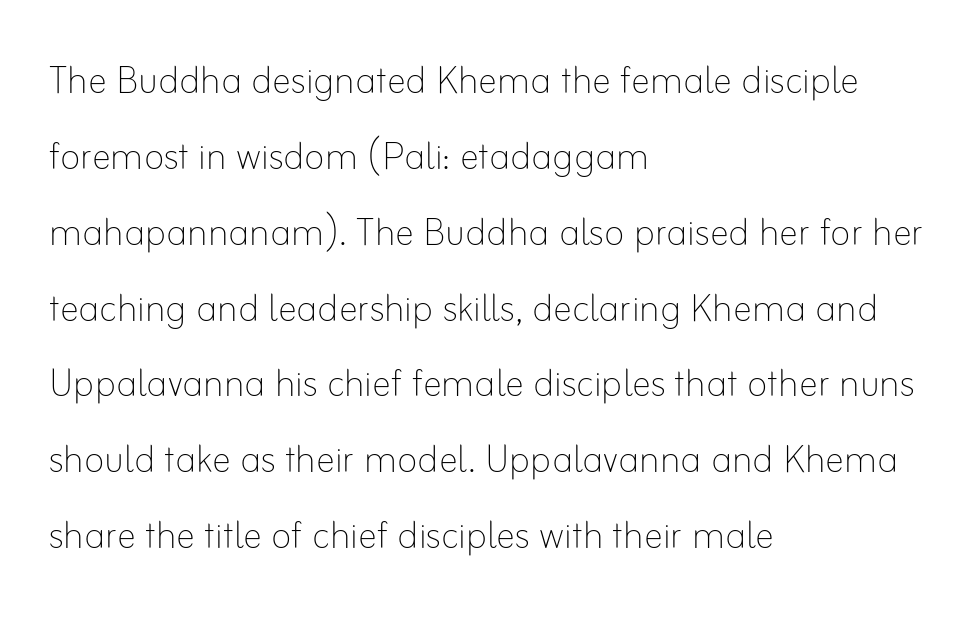
Words float on clear page, feet unadorned. This sample is left-justified, so line endings fall wherever the words run out. What stands out about the letter spacing? Nothing — it is the standard amount. This is not heavy type; no bold has been used. Italic: no, the glyphs are upright roman. Varying glyph widths throughout — classic text-font behaviour.
